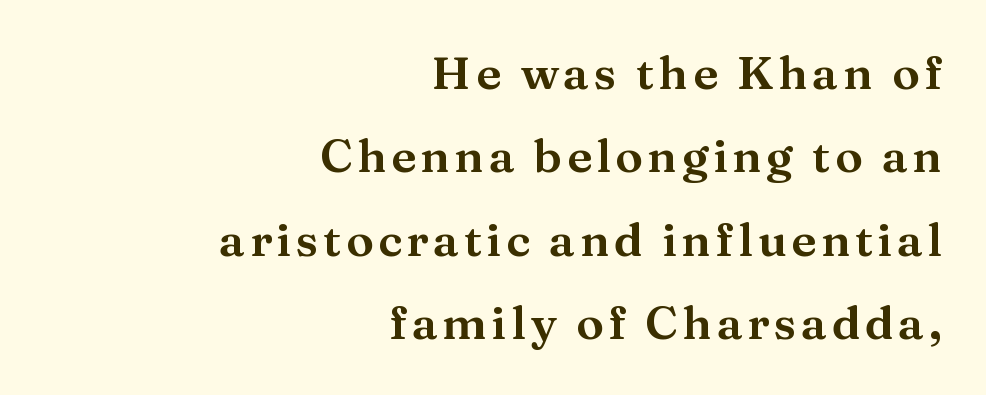
Q: Is the text italic (slanted)? A: No, it is upright.
Q: Is the typeface a serif or a sans-serif typeface? A: Serif.
Q: Is the text underlined? A: No.
Q: How is the paragraph aligned? A: Right-aligned.
Q: Width (condensed, normal, or wide)? A: Wide.
Q: Stroke contrast? A: Medium.
Q: x-height? A: Medium.
Q: Monospaced? A: No.
